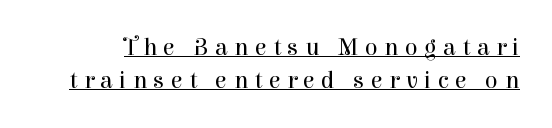
Is the type heavy? It reads as light-to-regular instead. What stands out about the letter spacing? Its width — letters are far apart. The leading is moderate, giving the passage an even texture. Ascenders rise straight up at ninety degrees. A baseline rule has been typeset under these characters.
